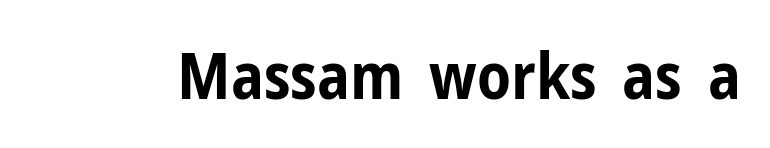
Q: Is the text bold? A: Yes.
Q: Is the text italic (slanted)? A: No, it is upright.
Q: Is the typeface a serif or a sans-serif typeface? A: Sans-serif.
Q: Is the text underlined? A: No.
Q: Is the spacing between letters normal or unusually wide? A: Normal.
Q: Width (condensed, normal, or wide)? A: Condensed.
Q: Stroke contrast? A: Low.
Q: x-height? A: Medium.
Q: Monospaced? A: No.
